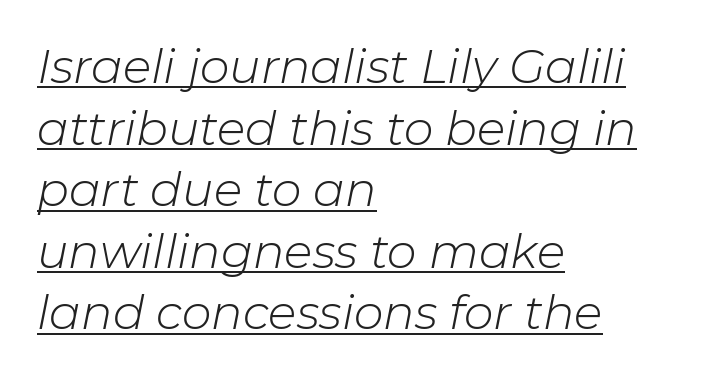
Does the leading feel generous? No, just average. Underlining? Definitely there. Tracking here is standard; glyphs follow each other at the usual distance. The weight tops out at a normal text grade. These lines are rendered in a variable-pitch font. If you drew a ruler down the left edge, every line would touch it.
